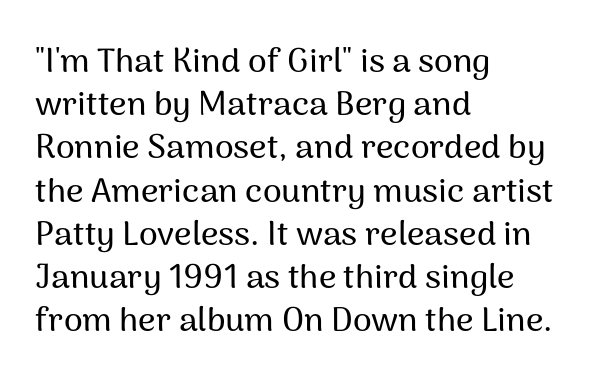
The image shows 34 px sans-serif type, upright; set left-aligned, normal line spacing (1.27x), normal letter spacing, not underlined; medium stroke contrast and a medium x-height.
